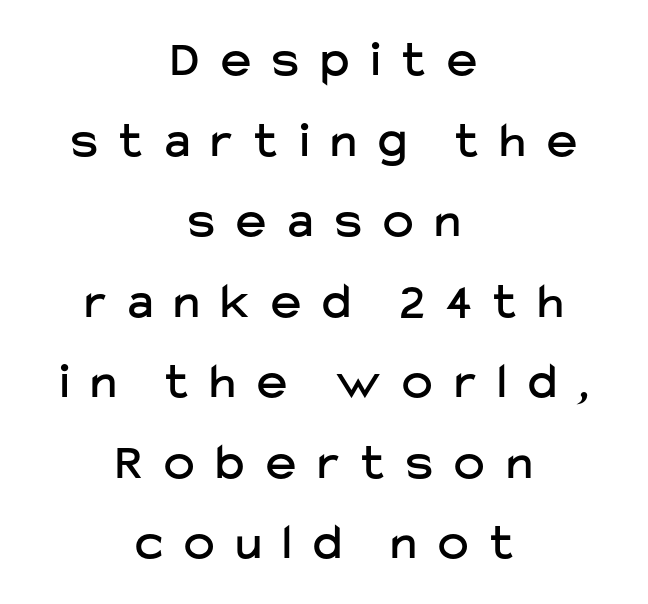
Decoration check: the copy has no underline. Loose tracking; the words dissolve into strings of separated letters. Horizontal alignment here is central, giving a formal, balanced look. Every character sits straight up, as roman type does. Rows of type keep a routine distance in the vertical direction. You can tell from the bare stems that sans-serif type was used.
